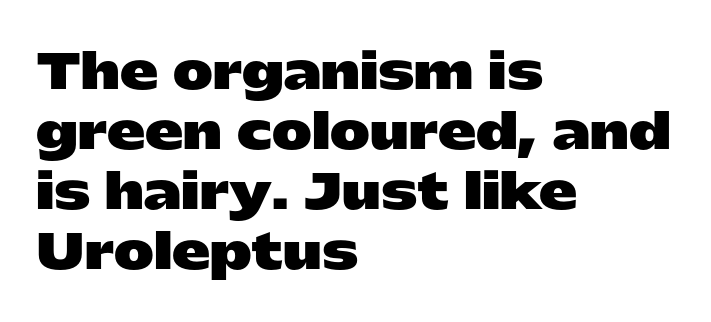
The image shows 48 px heavy, wide sans-serif type, upright; set left-aligned, normal line spacing (1.25x), normal letter spacing, not underlined; low stroke contrast and a medium x-height.
